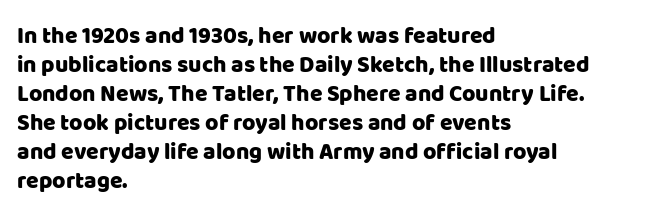
{"italic": "no", "underline": "no", "align": "left", "line_spacing": "normal", "line_spacing_ratio": 1.26, "letter_spacing": "normal", "letter_spacing_em": 0.0, "glyph_px": 23}
